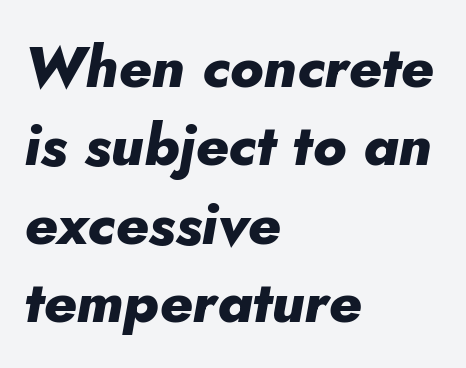
{"italic": "yes", "lean": "right", "slant_degrees": 5, "bold": "yes", "weight": "heavy", "width": "normal", "stroke_contrast": "low", "x_height": "small", "monospaced": "no", "underline": "no", "align": "left", "line_spacing": "normal", "line_spacing_ratio": 1.35, "letter_spacing": "normal", "letter_spacing_em": 0.0, "glyph_px": 58}
